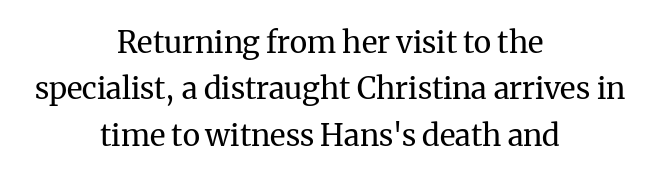
The image shows 30 px regular-weight serif type, upright; set centered, normal line spacing (1.55x), normal letter spacing, not underlined; medium stroke contrast and a medium x-height.
